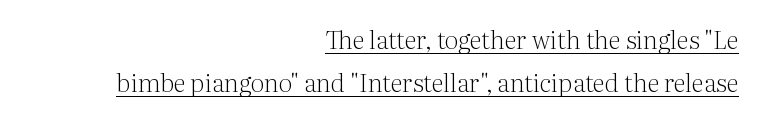
The image shows 25 px text type, upright; set right-aligned, line spacing 1.73x, normal letter spacing, underlined.
